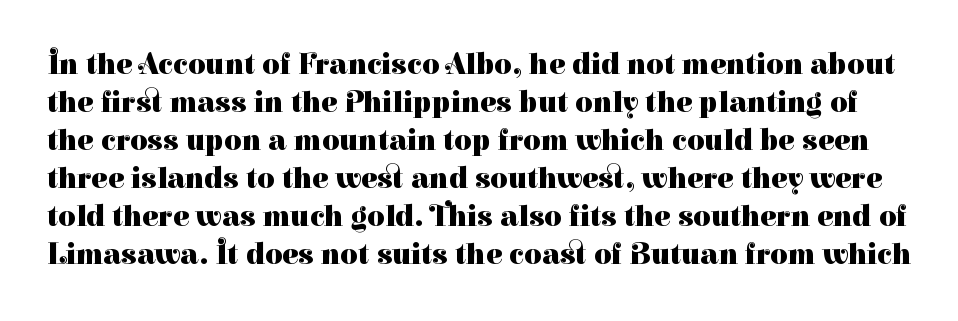
Decoration check: the copy has no underline. Is this a fixed-width face? No — the glyphs have proportional, varying widths. Regular leading. Emphasis by weight is at full strength: bold. Words appear dense and cohesive because spacing is normal.
